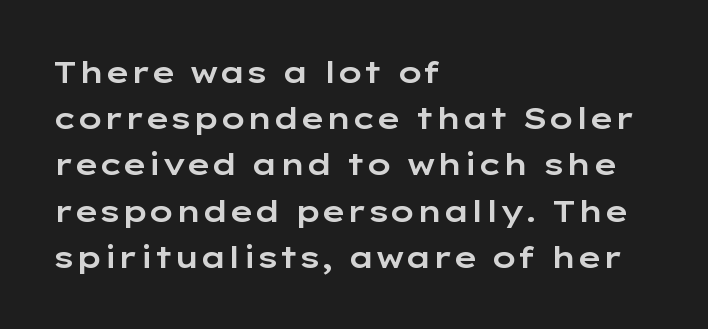
The image shows 30 px wide sans-serif type, upright; set left-aligned, normal line spacing (1.54x), normal letter spacing, not underlined; low stroke contrast and a medium x-height.
